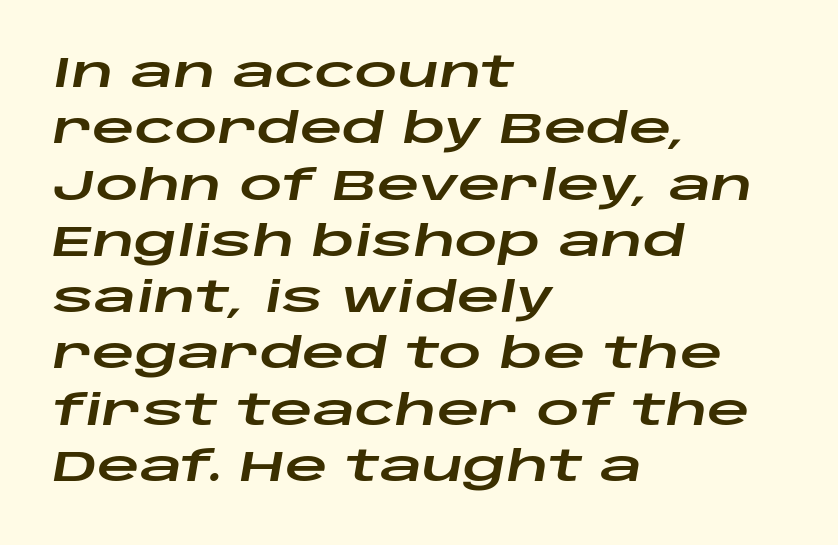
{"italic": "yes", "lean": "right", "slant_degrees": 10, "width": "wide", "stroke_contrast": "low", "x_height": "large", "monospaced": "no", "underline": "no", "align": "left", "line_spacing": "normal", "line_spacing_ratio": 1.34, "letter_spacing": "normal", "letter_spacing_em": 0.0, "glyph_px": 42}
